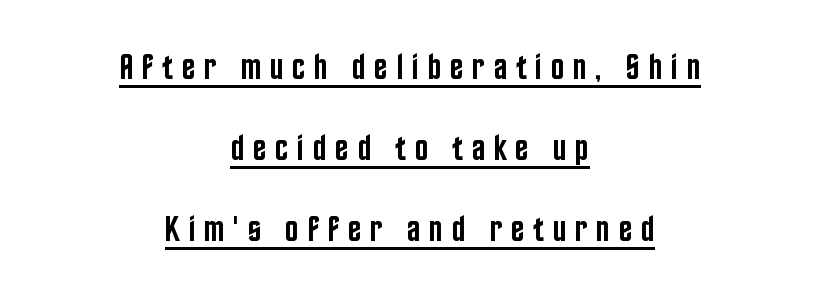
A great deal of white space separates one row of letters from the next. Compared with a flush-left layout, this one balances lines on the center instead. Are there feet on the stems? There aren't — it's a sans. Is the letter spacing exaggerated? Yes — the characters are pushed far apart.
